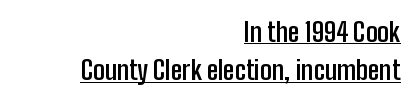
Quick note: not italic, upright. A rule runs beneath these lines of type. Is the type bold? Yes — the strokes are clearly thick and heavy. The typesetter chose a ragged-left arrangement here.
